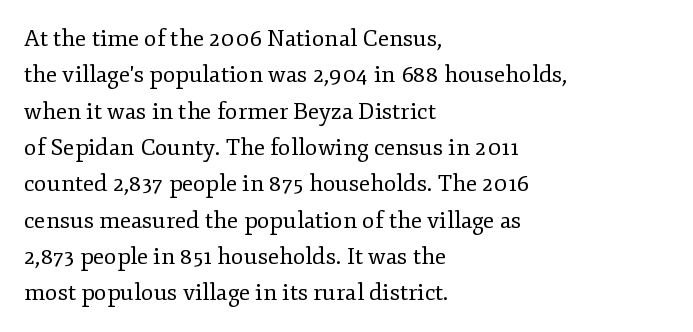
{"italic": "no", "bold": "no", "underline": "no", "align": "left", "line_spacing": "normal", "line_spacing_ratio": 1.58, "letter_spacing": "normal", "letter_spacing_em": 0.0, "glyph_px": 23}
